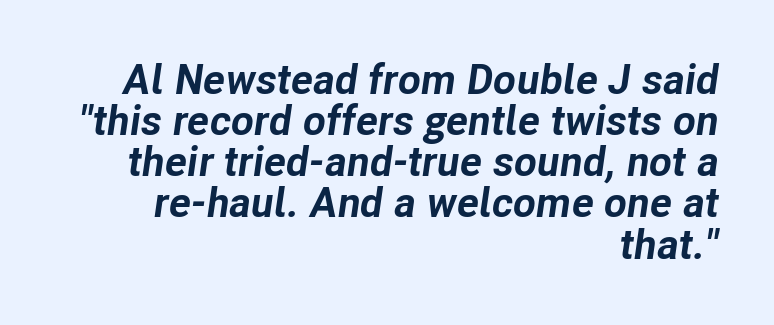
Rows of type sit shoulder to shoulder in the vertical direction. The face used here is proportionally spaced, like ordinary book or web type. Caption: standard tracking, unaltered. The specimen reads as italic at a glance. Check the space under the baseline: it is left empty.
